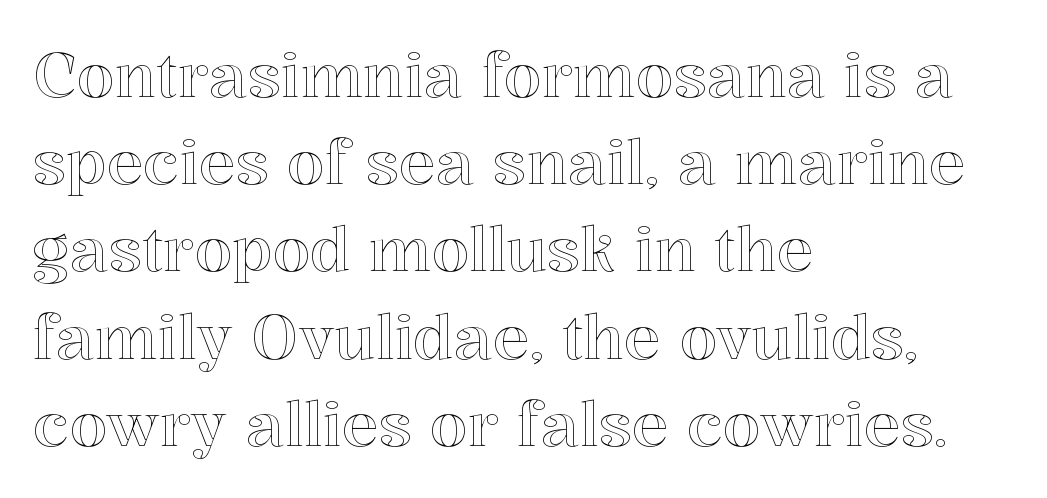
Words appear dense and cohesive because spacing is normal. Quick note: interline space is typical. These lines were composed using upright roman letters. Check under the words: just untouched page. Here the designer chose a conventional face with non-uniform glyph widths.
